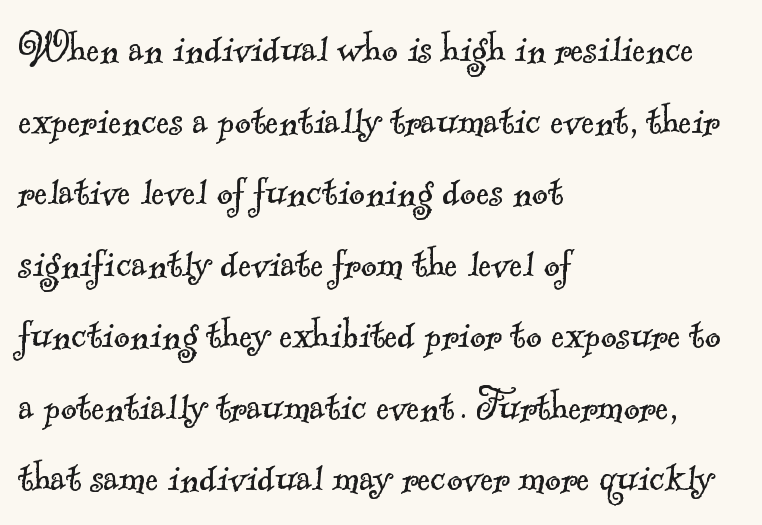
The image shows 48 px light serif type; set left-aligned, normal line spacing (1.49x), normal letter spacing, not underlined; a small x-height.
